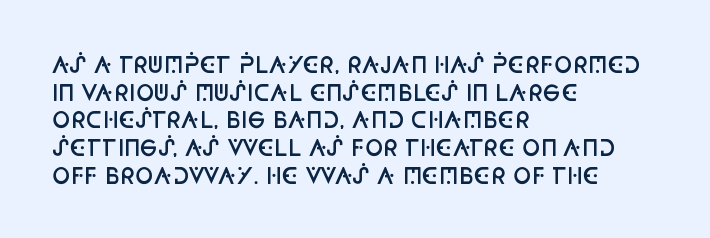
The image shows 22 px text type, upright; set left-aligned, normal line spacing (1.26x), normal letter spacing, not underlined.
